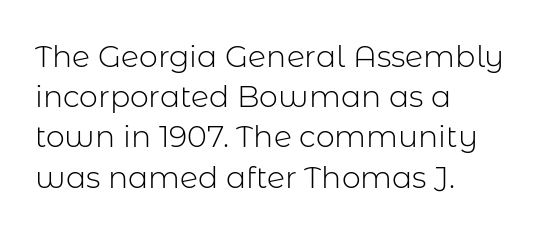
Designer's note — italics off, roman on. Where is the straight margin? On the left. The passage shown is typed in a proportional face where columns would drift. Regular leading. Font category for this specimen: sans-serif. Nothing heavy about these letters — not bold at all.
